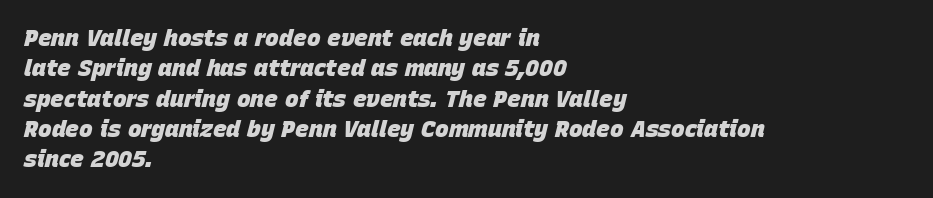
Quick note: interline space is typical. The lines are quadded left. What weight is shown? A full bold with thick strokes. Words appear dense and cohesive because spacing is normal.
